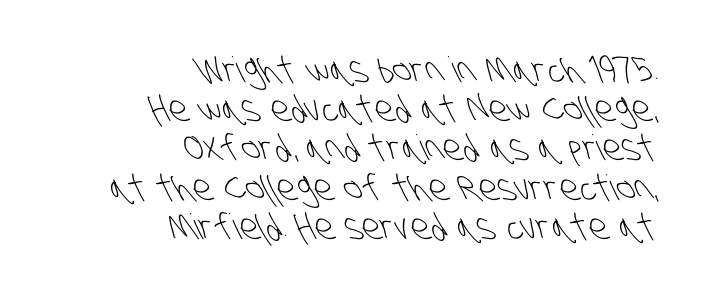
The image shows 35 px light, condensed sans-serif type; set right-aligned, tight line spacing (1.12x), normal letter spacing, not underlined; low stroke contrast and a large x-height.
